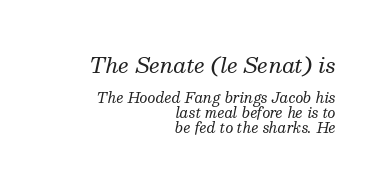
Q: Is the text bold? A: No.
Q: Is the text italic (slanted)? A: Yes, it leans right by about 13 degrees.
Q: Is the text underlined? A: No.
Q: How is the paragraph aligned? A: Right-aligned.
Q: Is the spacing between letters normal or unusually wide? A: Normal.
Q: Is the spacing between lines tight, normal or loose? A: Tight.
Q: Which block of text is set in a larger size, the first (top) or the second (bottom)? A: The first (top) one.
